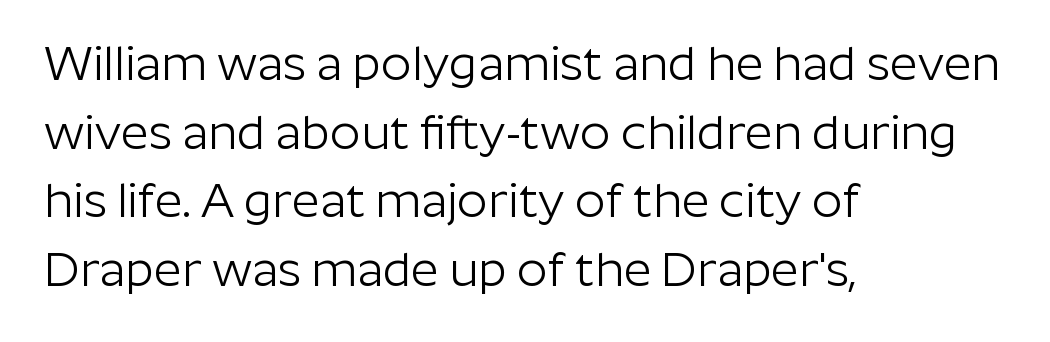
{"serif": "no", "italic": "no", "bold": "no", "weight": "light", "width": "normal", "stroke_contrast": "low", "x_height": "medium", "monospaced": "no", "underline": "no", "align": "left", "line_spacing": "normal", "line_spacing_ratio": 1.43, "letter_spacing": "normal", "letter_spacing_em": 0.0, "glyph_px": 48}
